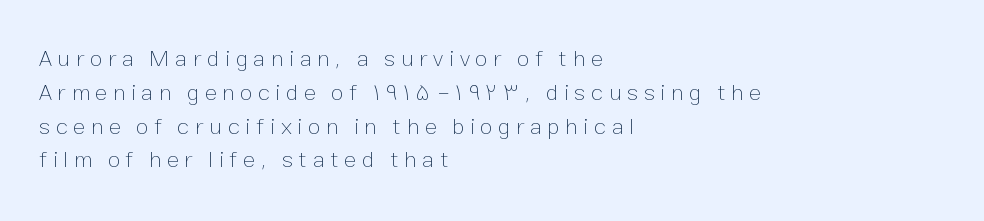
{"italic": "no", "bold": "no", "underline": "no", "align": "left", "line_spacing": "normal", "line_spacing_ratio": 1.47, "letter_spacing": "wide", "letter_spacing_em": 0.24, "glyph_px": 23}
